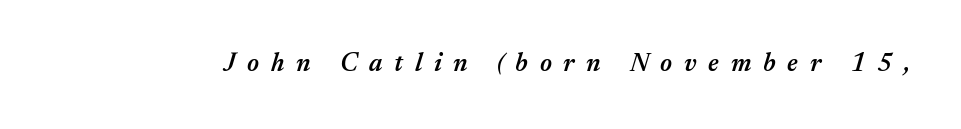
These lines carry some extra weight — a demibold, not a full bold. Each row of text sits above clean, open space. Characters are canted at an angle relative to the baseline's perpendicular. Characters follow at a spacing far wider than the type designer built in.
